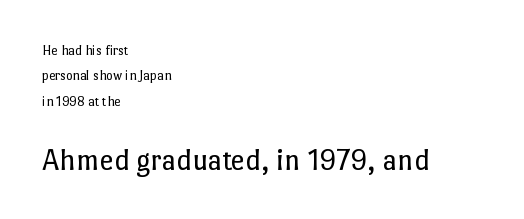
{"italic": "no", "bold": "no", "weight": "regular", "width": "normal", "stroke_contrast": "low", "x_height": "medium", "monospaced": "no", "underline": "no", "align": "left", "line_spacing_ratio": 1.81, "letter_spacing": "normal", "letter_spacing_em": 0.0, "larger_block": "second", "size_ratio": 2.21, "glyph_px": 31}
